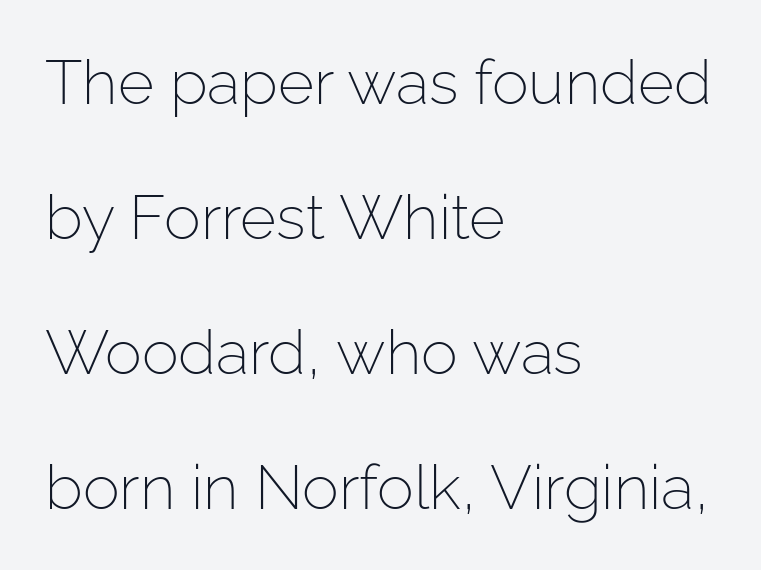
{"serif": "no", "italic": "no", "bold": "no", "weight": "light", "width": "normal", "stroke_contrast": "low", "x_height": "medium", "monospaced": "no", "underline": "no", "align": "left", "line_spacing": "loose", "line_spacing_ratio": 2.18, "letter_spacing": "normal", "letter_spacing_em": 0.0, "glyph_px": 62}
